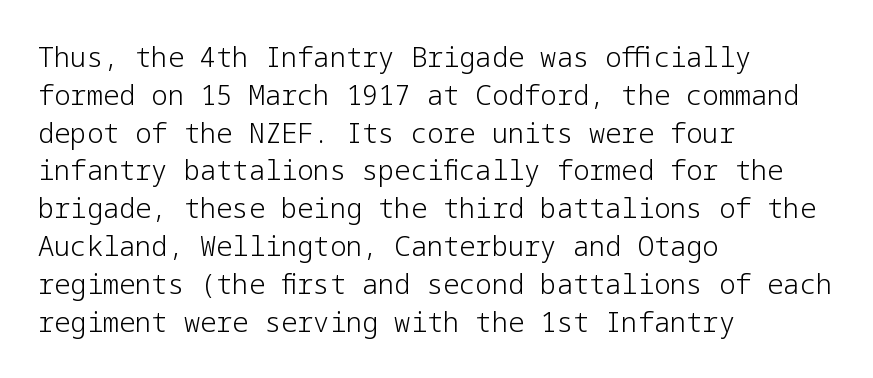
The image shows 27 px text type, upright; set left-aligned, normal line spacing (1.4x), normal letter spacing, not underlined.
